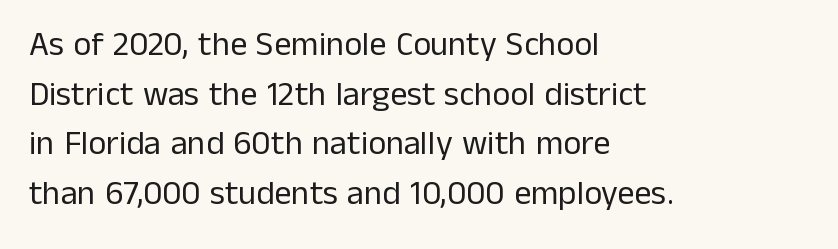
{"serif": "no", "italic": "no", "bold": "no", "weight": "regular", "width": "normal", "stroke_contrast": "low", "x_height": "medium", "monospaced": "no", "underline": "no", "align": "left", "line_spacing": "normal", "line_spacing_ratio": 1.46, "letter_spacing": "normal", "letter_spacing_em": 0.0, "glyph_px": 34}
